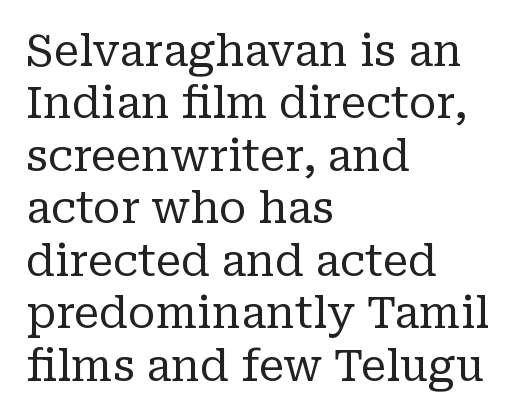
The image shows 43 px regular-weight serif type, upright; set left-aligned, line spacing 1.22x, normal letter spacing, not underlined; low stroke contrast and a medium x-height.
